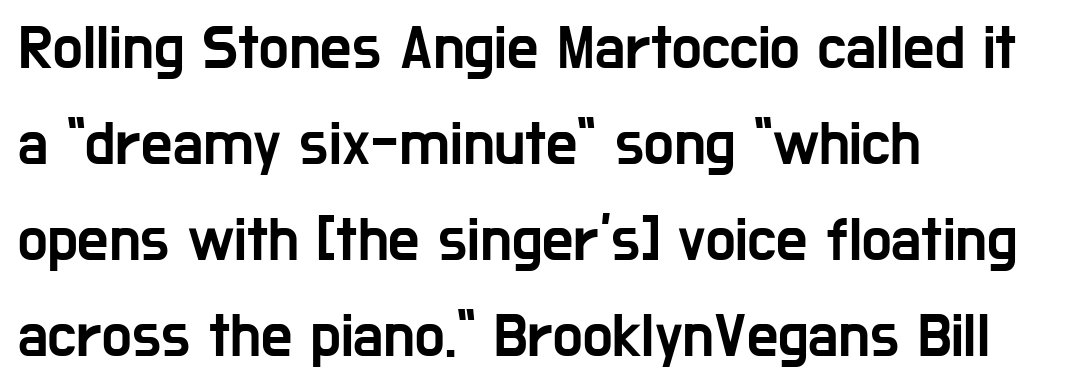
The axis of the letterforms is exactly vertical. Note the varied advance widths — an 'i' is clearly narrower than an 'm'. The letters carry no serifs — their stems end cleanly without finishing strokes. Anything drawn beneath the words? Only blank space.
